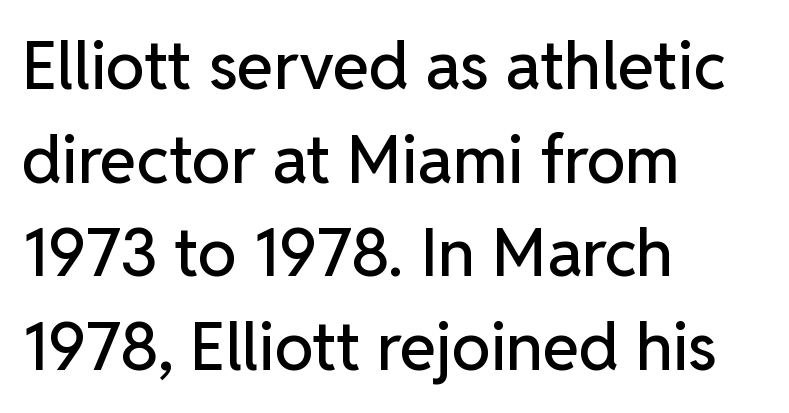
Q: Is the text italic (slanted)? A: No, it is upright.
Q: Is the typeface a serif or a sans-serif typeface? A: Sans-serif.
Q: Is the text underlined? A: No.
Q: How is the paragraph aligned? A: Left-aligned.
Q: Is the spacing between letters normal or unusually wide? A: Normal.
Q: Is the spacing between lines tight, normal or loose? A: Normal.
Q: Width (condensed, normal, or wide)? A: Normal.
Q: Stroke contrast? A: Low.
Q: x-height? A: Medium.
Q: Monospaced? A: No.
